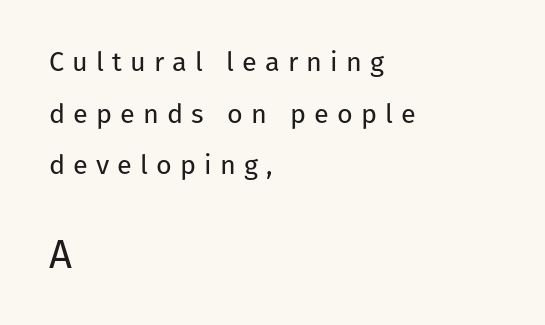
Q: Is the text bold? A: No.
Q: Is the text italic (slanted)? A: No, it is upright.
Q: Is the typeface a serif or a sans-serif typeface? A: Sans-serif.
Q: Is the text underlined? A: No.
Q: How is the paragraph aligned? A: Left-aligned.
Q: Is the spacing between letters normal or unusually wide? A: Unusually wide.
Q: Is the spacing between lines tight, normal or loose? A: Loose.
Q: Which block of text is set in a larger size, the first (top) or the second (bottom)? A: The second (bottom) one.
Q: Width (condensed, normal, or wide)? A: Normal.
Q: Stroke contrast? A: Low.
Q: x-height? A: Medium.
Q: Monospaced? A: No.
